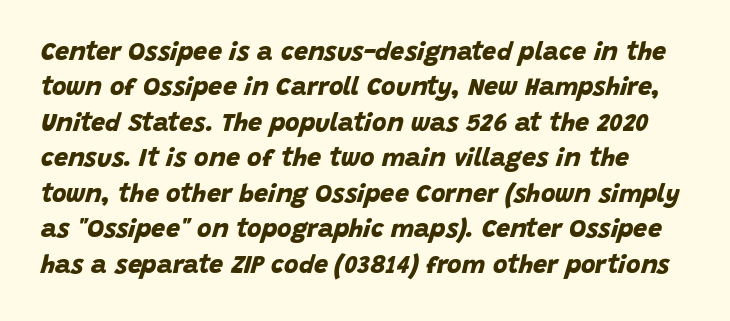
Q: Is the text bold? A: Yes.
Q: Is the text underlined? A: No.
Q: Is the spacing between letters normal or unusually wide? A: Normal.
Q: Is the spacing between lines tight, normal or loose? A: Normal.
